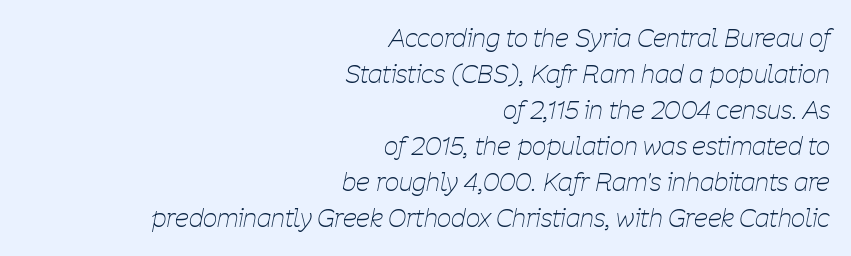
{"italic": "yes", "lean": "right", "slant_degrees": 11, "bold": "no", "underline": "no", "align": "right", "line_spacing": "normal", "line_spacing_ratio": 1.44, "letter_spacing": "normal", "letter_spacing_em": 0.0, "glyph_px": 25}
